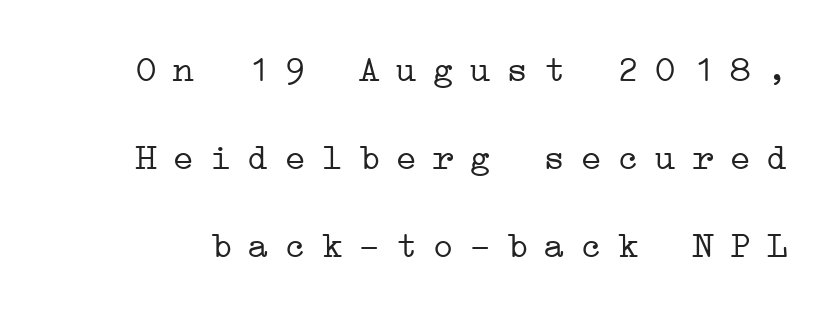
Quick note: interline space is abundant. Descenders hang freely into open space. Short note: letters widely spaced. No letter is thick-stroked: the sample isn't bold.
